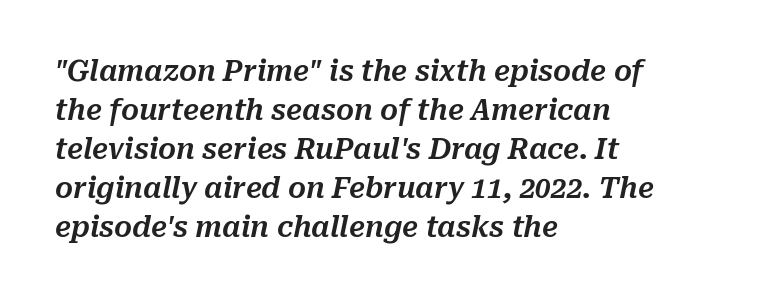
{"italic": "yes", "lean": "right", "slant_degrees": 10, "width": "normal", "stroke_contrast": "medium", "x_height": "medium", "monospaced": "no", "underline": "no", "align": "left", "line_spacing": "normal", "line_spacing_ratio": 1.39, "letter_spacing": "normal", "letter_spacing_em": 0.0, "glyph_px": 28}
